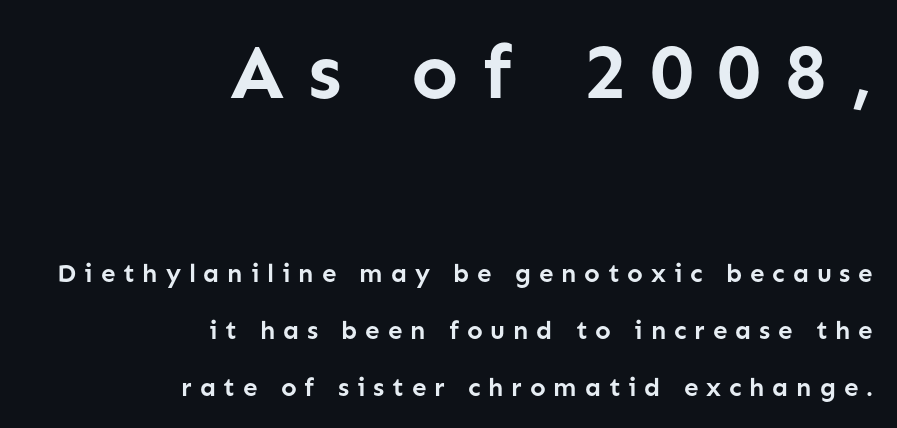
Q: Is the text bold? A: Yes.
Q: Is the text italic (slanted)? A: No, it is upright.
Q: Is the typeface a serif or a sans-serif typeface? A: Sans-serif.
Q: Is the text underlined? A: No.
Q: How is the paragraph aligned? A: Right-aligned.
Q: Is the spacing between letters normal or unusually wide? A: Unusually wide.
Q: Is the spacing between lines tight, normal or loose? A: Loose.
Q: Which block of text is set in a larger size, the first (top) or the second (bottom)? A: The first (top) one.
Q: Width (condensed, normal, or wide)? A: Normal.
Q: Stroke contrast? A: Low.
Q: x-height? A: Medium.
Q: Monospaced? A: No.
